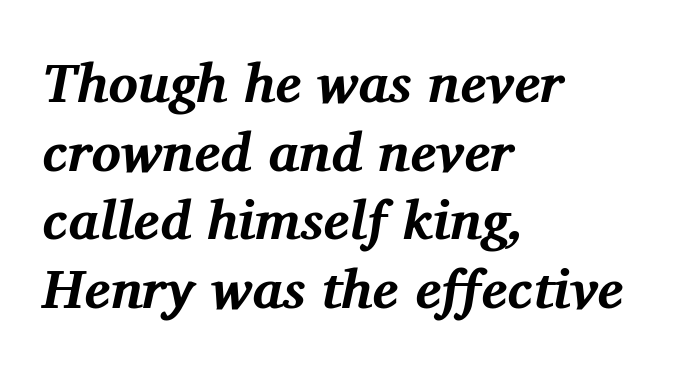
{"serif": "yes", "italic": "yes", "lean": "right", "slant_degrees": 11, "bold": "yes", "weight": "bold", "width": "normal", "stroke_contrast": "medium", "x_height": "medium", "monospaced": "no", "underline": "no", "align": "left", "line_spacing": "normal", "line_spacing_ratio": 1.25, "letter_spacing": "normal", "letter_spacing_em": 0.0, "glyph_px": 55}
